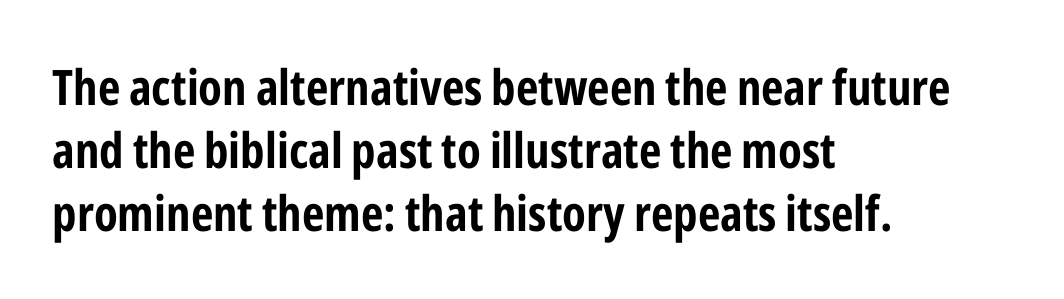
The image shows 49 px bold, condensed sans-serif type, upright; set left-aligned, normal line spacing (1.29x), normal letter spacing, not underlined; low stroke contrast and a medium x-height.
